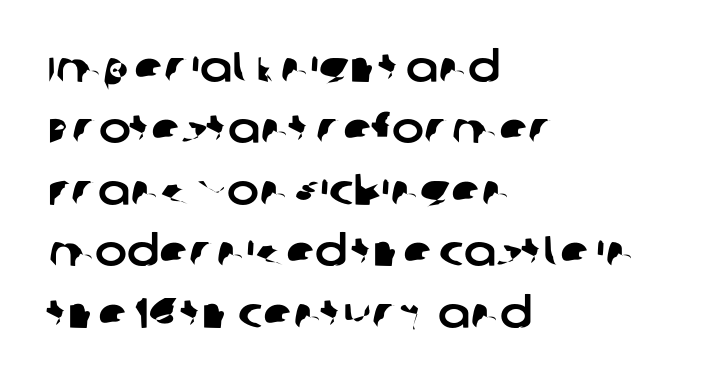
{"serif": "no", "width": "normal", "stroke_contrast": "low", "x_height": "large", "monospaced": "no", "underline": "no", "align": "left", "line_spacing": "normal", "line_spacing_ratio": 1.43, "letter_spacing": "normal", "letter_spacing_em": 0.0, "glyph_px": 43}
